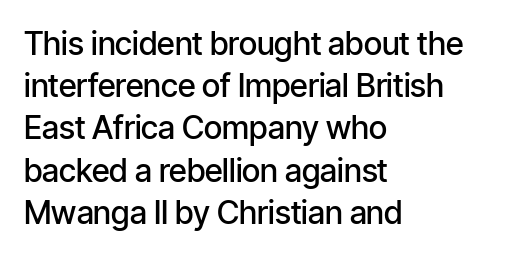
The image shows 32 px semibold, condensed sans-serif type, upright; set left-aligned, normal line spacing (1.32x), normal letter spacing, not underlined; low stroke contrast and a medium x-height.
